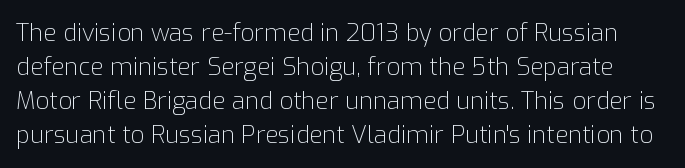
{"italic": "no", "bold": "no", "underline": "no", "line_spacing": "normal", "line_spacing_ratio": 1.42, "letter_spacing": "normal", "letter_spacing_em": 0.0, "glyph_px": 24}
